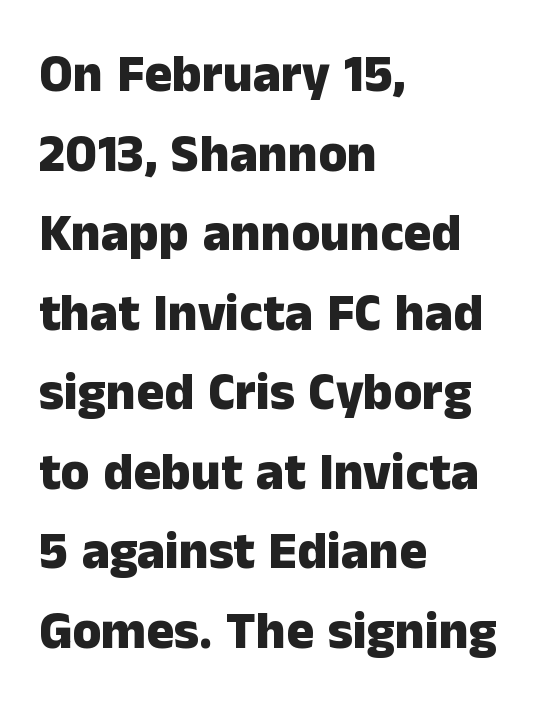
{"serif": "no", "italic": "no", "bold": "yes", "weight": "heavy", "width": "normal", "stroke_contrast": "low", "x_height": "medium", "monospaced": "no", "underline": "no", "align": "left", "line_spacing": "normal", "line_spacing_ratio": 1.53, "letter_spacing": "normal", "letter_spacing_em": 0.0, "glyph_px": 52}
